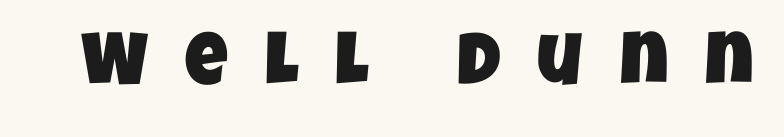
Check where the strokes stop: nothing finishes them off — pure sans. Character widths vary here, with narrow letters taking less room than wide ones. Check the space under the baseline: it is left empty. Glyph-to-glyph distance is far greater than everyday printed text.
